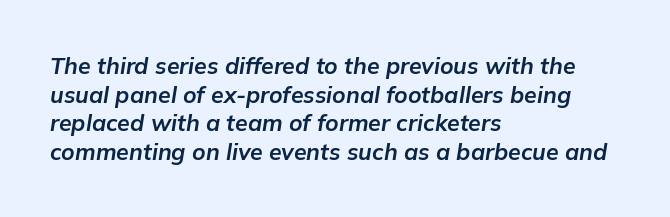
Q: Is the text bold? A: Yes.
Q: Is the text italic (slanted)? A: Yes, it leans right by about 9 degrees.
Q: Is the text underlined? A: No.
Q: How is the paragraph aligned? A: Left-aligned.
Q: Is the spacing between letters normal or unusually wide? A: Normal.
Q: Is the spacing between lines tight, normal or loose? A: Normal.
